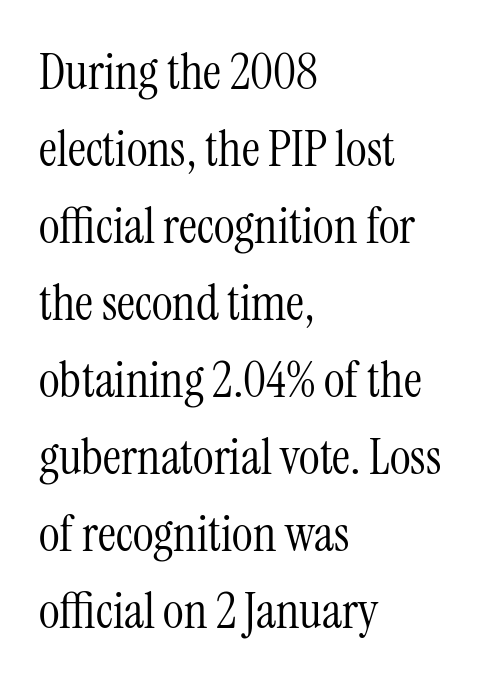
Q: Is the text bold? A: No.
Q: Is the text italic (slanted)? A: No, it is upright.
Q: Is the typeface a serif or a sans-serif typeface? A: Serif.
Q: Is the text underlined? A: No.
Q: How is the paragraph aligned? A: Left-aligned.
Q: Is the spacing between letters normal or unusually wide? A: Normal.
Q: Is the spacing between lines tight, normal or loose? A: Normal.
Q: Width (condensed, normal, or wide)? A: Condensed.
Q: Stroke contrast? A: Medium.
Q: x-height? A: Medium.
Q: Monospaced? A: No.
